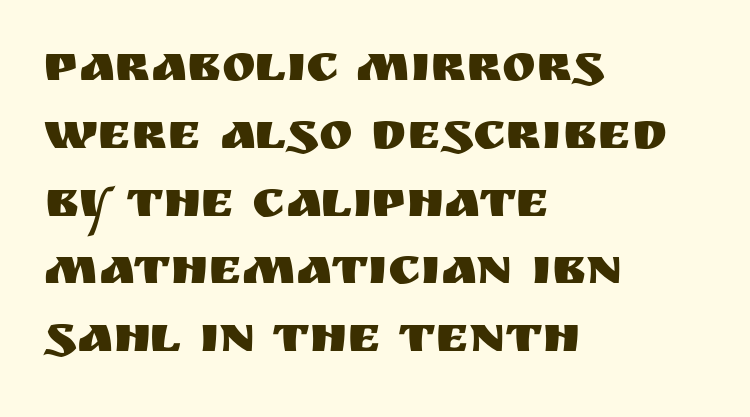
The passage shown is typed in a proportional face where columns would drift. Visually the block forms a straight wall on the left and a jagged coastline on the right. Are there feet on the stems? There aren't — it's a sans. Vertically, the passage feels balanced, rows spaced as you'd expect.
